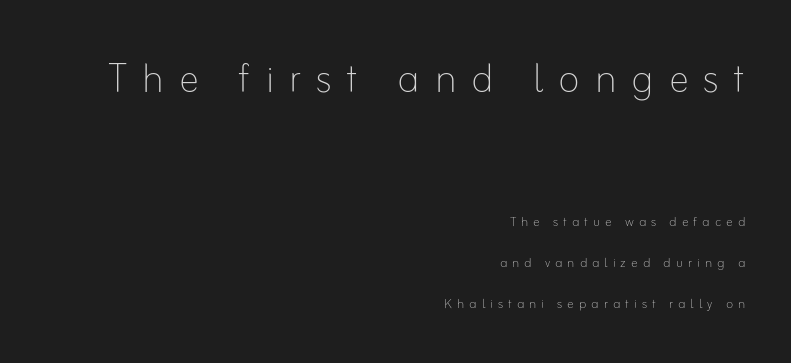
The emphasis by scale lands on block number one, above. Interline gaps are noticeably wide in this sample. The space directly below the letters is spotless. Rendered with straight, roman letterforms.
